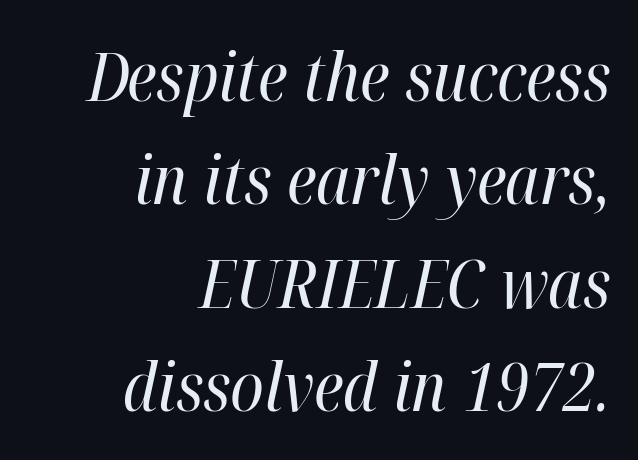
Only glyphs here, with clear space below each row. Observe the lean: these are italic letterforms. The horizontal fit of the characters is conventional and even. Character widths vary here, with narrow letters taking less room than wide ones. Compared with a flush-left layout, this one pins lines to the opposite, right side. Quick note: interline space is typical.
